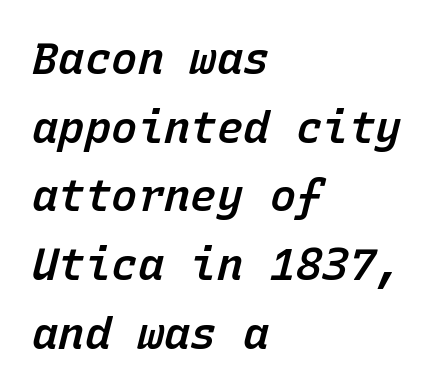
{"italic": "yes", "lean": "right", "slant_degrees": 15, "bold": "semi", "weight": "semibold", "width": "normal", "stroke_contrast": "low", "x_height": "medium", "monospaced": "yes", "underline": "no", "align": "left", "line_spacing": "normal", "line_spacing_ratio": 1.56, "letter_spacing": "normal", "letter_spacing_em": 0.0, "glyph_px": 44}
